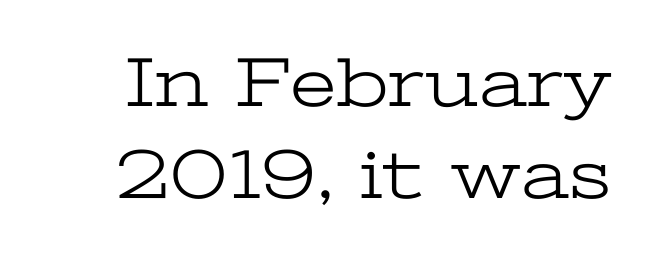
Q: Is the text bold? A: No.
Q: Is the text italic (slanted)? A: No, it is upright.
Q: Is the typeface a serif or a sans-serif typeface? A: Serif.
Q: Is the text underlined? A: No.
Q: Is the spacing between letters normal or unusually wide? A: Normal.
Q: Is the spacing between lines tight, normal or loose? A: Normal.
Q: Width (condensed, normal, or wide)? A: Wide.
Q: Stroke contrast? A: Low.
Q: x-height? A: Medium.
Q: Monospaced? A: No.
